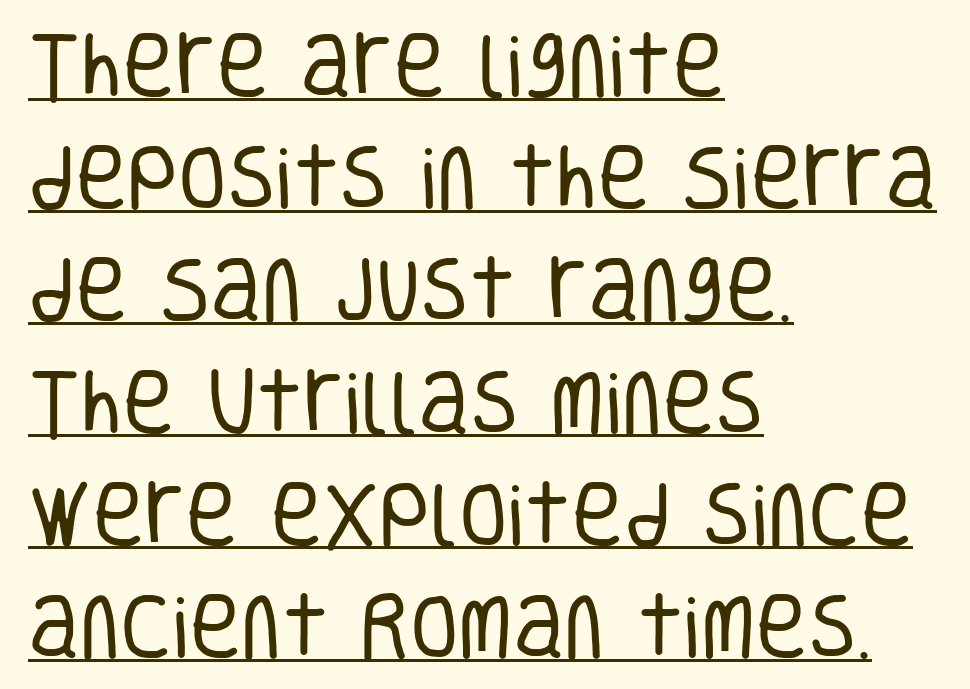
This rendering leaves character spacing at its baseline value. Notice how the stems are strictly vertical — no italics here. One glance says typical: line gaps are just what's usual. The rendering uses natural spacing where letterforms have individual widths. The typesetter chose a ragged-right arrangement here. Caption: lettering with a line underneath.
